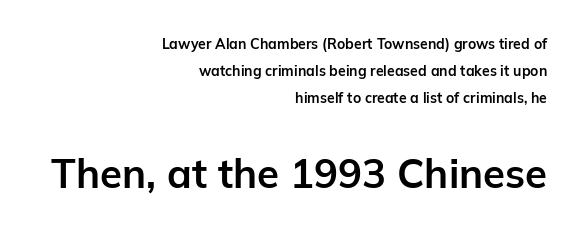
Visually the block forms a straight wall on the right and a jagged coastline on the left. Posture: vertical. Do the characters align in a grid? No, the font is proportional. Stroke thickness is high; the sample reads as a true bold.
